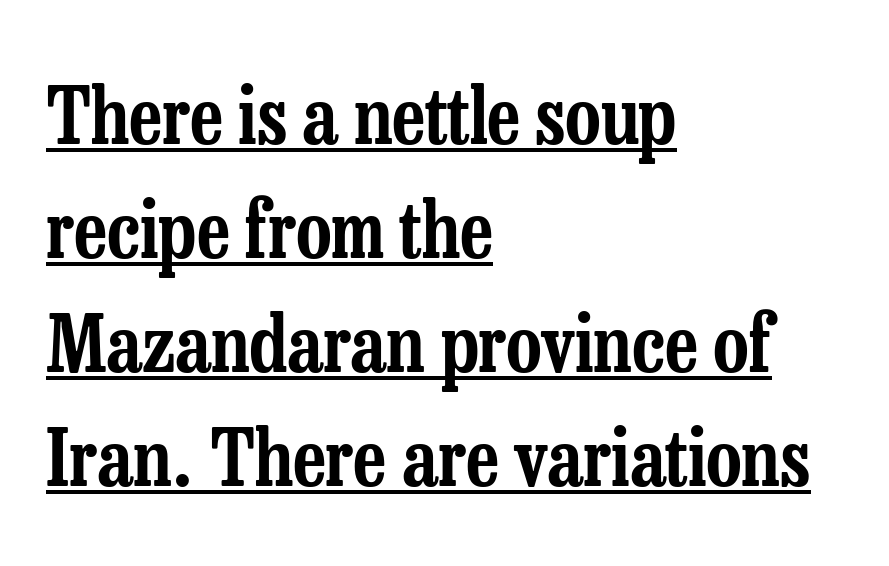
{"serif": "yes", "italic": "no", "width": "condensed", "stroke_contrast": "low", "x_height": "medium", "monospaced": "no", "underline": "yes", "align": "left", "line_spacing": "normal", "line_spacing_ratio": 1.46, "letter_spacing": "normal", "letter_spacing_em": 0.0, "glyph_px": 78}
